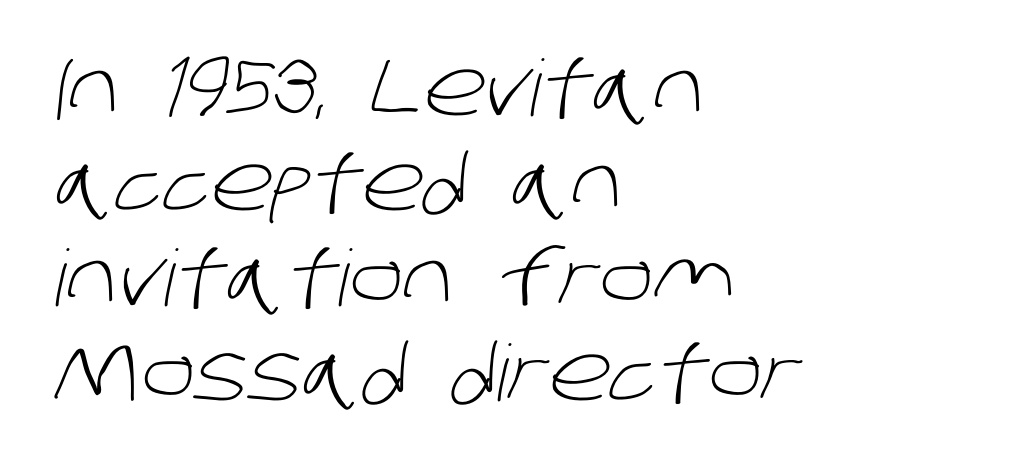
{"serif": "no", "bold": "no", "weight": "light", "width": "normal", "stroke_contrast": "low", "x_height": "large", "monospaced": "no", "underline": "no", "align": "left", "line_spacing_ratio": 1.22, "letter_spacing": "normal", "letter_spacing_em": 0.0, "glyph_px": 78}
